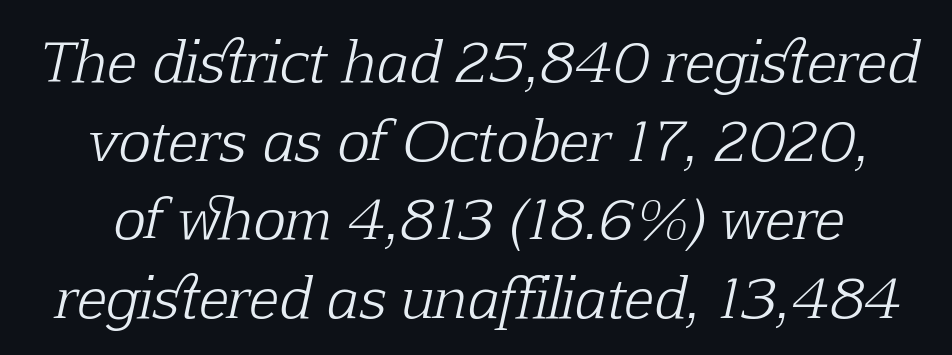
{"serif": "yes", "italic": "yes", "lean": "right", "slant_degrees": 12, "bold": "no", "weight": "light", "width": "normal", "stroke_contrast": "low", "x_height": "medium", "monospaced": "no", "underline": "no", "line_spacing": "normal", "line_spacing_ratio": 1.43, "letter_spacing": "normal", "letter_spacing_em": 0.0, "glyph_px": 55}
